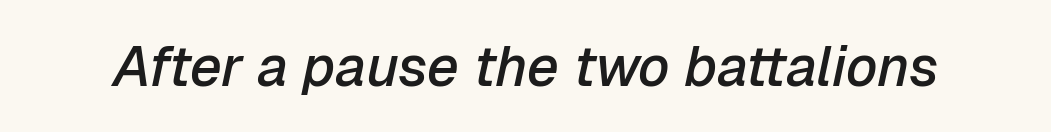
The image shows 56 px semibold type, italic (leaning right); set normal letter spacing, not underlined; low stroke contrast and a medium x-height.
